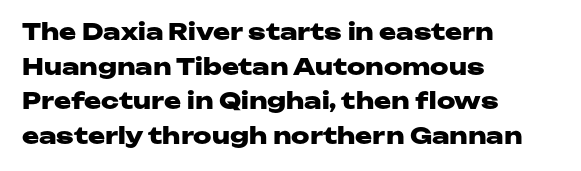
The image shows 23 px bold type, upright; set left-aligned, normal line spacing (1.51x), normal letter spacing, not underlined.
